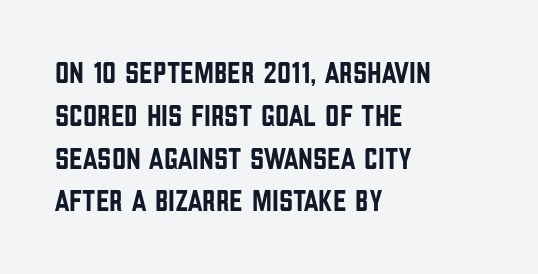
The specimen omits any rule beneath the text block's lines. The characters display no serif detailing; their extremities are plain. The face used here is rendered with its standard letterfit. The letters advance in unequal steps, a hallmark of proportional type.
